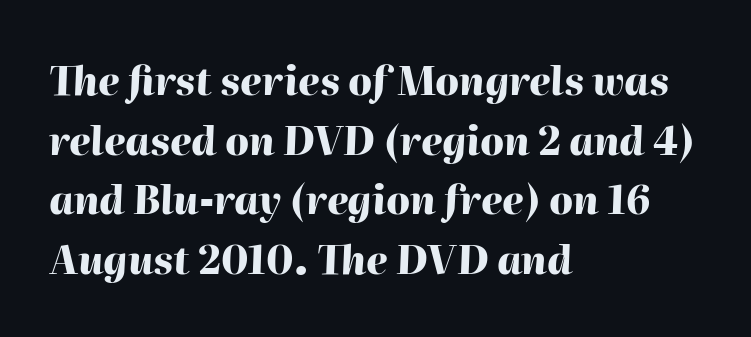
The image shows 39 px heavy type, italic (leaning right); set left-aligned, normal line spacing (1.53x), normal letter spacing, not underlined; high stroke contrast and a medium x-height.
